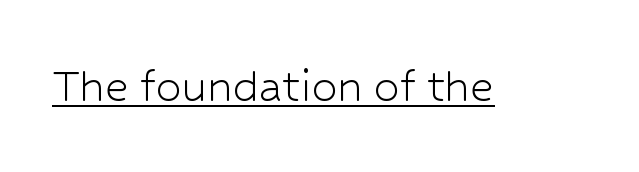
No letter is thick-stroked: the sample isn't bold. Notice how a bar underscores the lettering throughout. Do the characters align in a grid? No, the font is proportional. The lettering holds an erect, upright posture throughout. I'd call this a sans setting — the letters go barefoot. The tracking reads as untouched default to a designer's eye.
